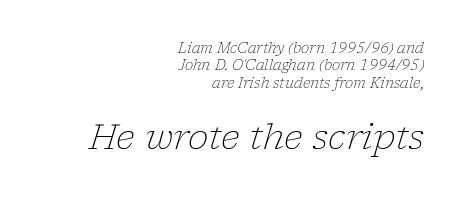
Q: Is the text bold? A: No.
Q: Is the text italic (slanted)? A: Yes, it leans right by about 17 degrees.
Q: Is the typeface a serif or a sans-serif typeface? A: Serif.
Q: Is the text underlined? A: No.
Q: How is the paragraph aligned? A: Right-aligned.
Q: Is the spacing between letters normal or unusually wide? A: Normal.
Q: Is the spacing between lines tight, normal or loose? A: Normal.
Q: Which block of text is set in a larger size, the first (top) or the second (bottom)? A: The second (bottom) one.
Q: Width (condensed, normal, or wide)? A: Normal.
Q: Stroke contrast? A: Low.
Q: x-height? A: Medium.
Q: Monospaced? A: No.
